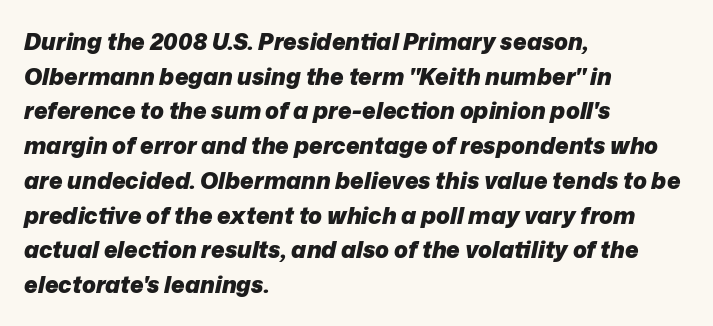
The image shows 23 px bold type, italic (leaning right); set left-aligned, normal line spacing (1.51x), normal letter spacing, not underlined.
